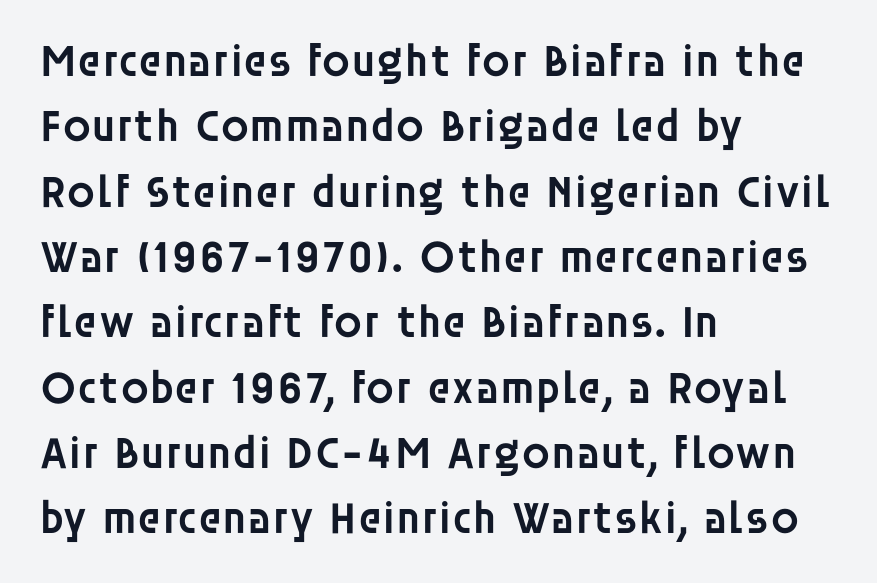
The image shows 46 px semibold sans-serif type, upright; set left-aligned, normal line spacing (1.42x), normal letter spacing, not underlined; low stroke contrast and a large x-height.
